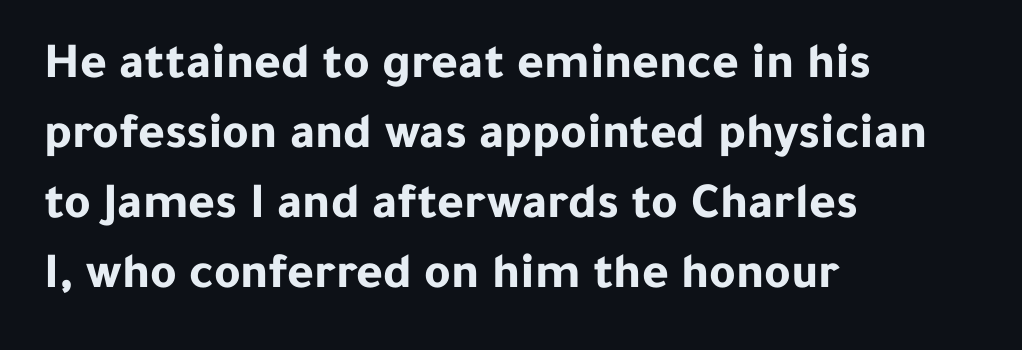
The image shows 51 px bold sans-serif type, upright; set left-aligned, normal line spacing (1.37x), normal letter spacing, not underlined; low stroke contrast and a medium x-height.
